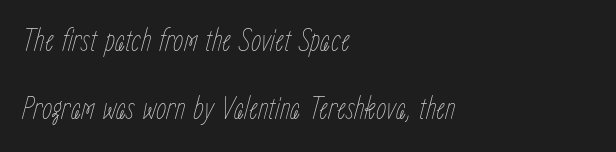
The image shows 33 px thin, condensed type, italic (leaning right); set left-aligned, loose line spacing (2.07x), normal letter spacing, not underlined; low stroke contrast and a medium x-height.
